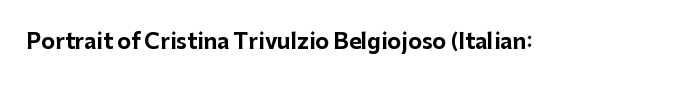
The image shows 21 px bold type, upright; set normal letter spacing, not underlined.
